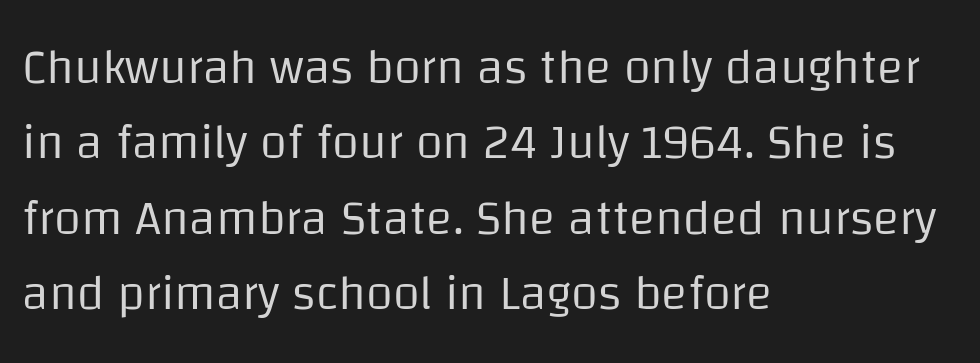
Q: Is the text bold? A: No.
Q: Is the text italic (slanted)? A: No, it is upright.
Q: Is the typeface a serif or a sans-serif typeface? A: Sans-serif.
Q: Is the text underlined? A: No.
Q: How is the paragraph aligned? A: Left-aligned.
Q: Is the spacing between letters normal or unusually wide? A: Normal.
Q: Is the spacing between lines tight, normal or loose? A: Normal.
Q: Width (condensed, normal, or wide)? A: Normal.
Q: Stroke contrast? A: Low.
Q: x-height? A: Large.
Q: Monospaced? A: No.
